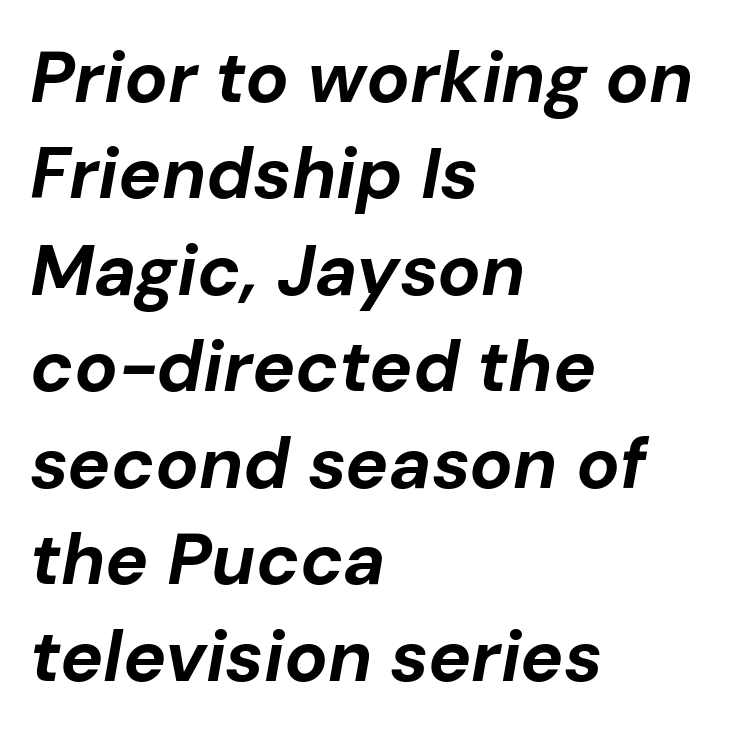
{"italic": "yes", "lean": "right", "slant_degrees": 10, "bold": "yes", "weight": "bold", "width": "normal", "stroke_contrast": "low", "x_height": "medium", "monospaced": "no", "underline": "no", "align": "left", "line_spacing": "normal", "line_spacing_ratio": 1.34, "letter_spacing": "normal", "letter_spacing_em": 0.0, "glyph_px": 72}
